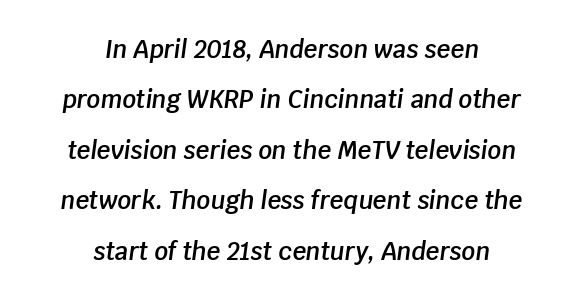
Anything drawn beneath the words? Only blank space. These lines were composed using italics. The horizontal fit of the characters is conventional and even. Is the type bold? Partly — it's a semibold, heavier than regular but not fully bold. Baseline-to-baseline distance is far greater than the letter height. The text block is weighted toward neither margin, spreading evenly from the middle.
